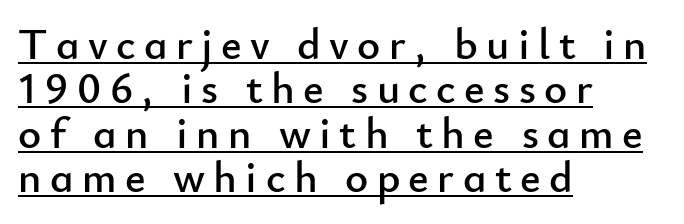
Varying glyph widths throughout — classic text-font behaviour. The passage shown is typeset with a sans-serif family. The leading is snug, giving the passage a crowded texture. The rendering uses the underline text-decoration.
